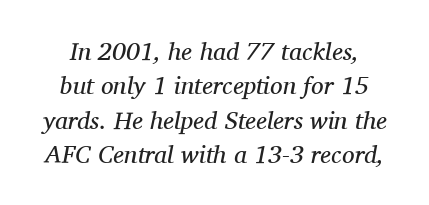
Rows of type keep a routine distance in the vertical direction. Rendered with sloped, italic letterforms. The baseline area is clear. There is no visible air inserted between adjacent glyphs. The typeface has the unassuming heft of standard copy or less. Notice how the passage keeps no hard edge, just a central spine.
